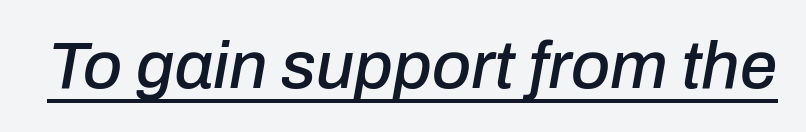
Q: Is the text italic (slanted)? A: Yes, it leans right by about 10 degrees.
Q: Is the text underlined? A: Yes.
Q: Is the spacing between letters normal or unusually wide? A: Normal.
Q: Width (condensed, normal, or wide)? A: Normal.
Q: Stroke contrast? A: Low.
Q: x-height? A: Medium.
Q: Monospaced? A: No.
